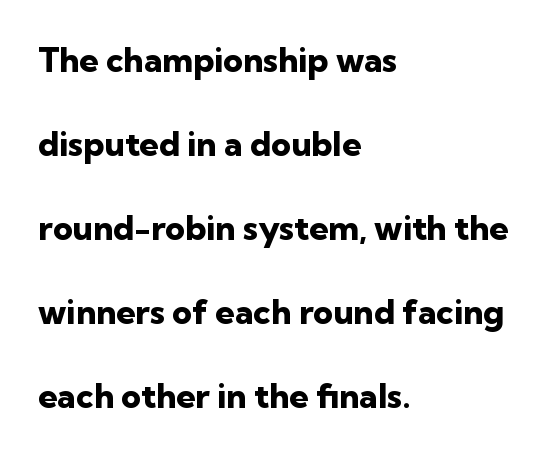
This is roman type, the default non-slanted kind. The sample has been set heavy, in full bold. Compared with typical paragraphs, the rows here are farther apart. The type family on display is of the sans-serif kind. The baseline area is clear. The passage shown is typed in a proportional face where columns would drift.
